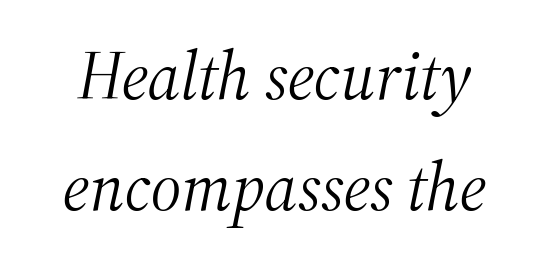
{"serif": "yes", "italic": "yes", "lean": "right", "slant_degrees": 12, "bold": "no", "weight": "light", "width": "normal", "stroke_contrast": "medium", "x_height": "medium", "monospaced": "no", "underline": "no", "line_spacing": "normal", "line_spacing_ratio": 1.63, "letter_spacing": "normal", "letter_spacing_em": 0.0, "glyph_px": 68}
